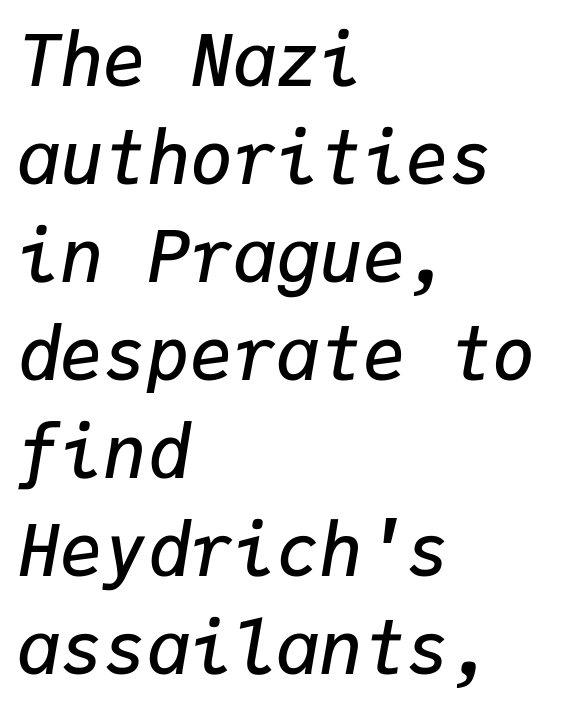
Q: Is the text bold? A: Semi-bold.
Q: Is the text italic (slanted)? A: Yes, it leans right by about 9 degrees.
Q: Is the text underlined? A: No.
Q: How is the paragraph aligned? A: Left-aligned.
Q: Is the spacing between letters normal or unusually wide? A: Normal.
Q: Is the spacing between lines tight, normal or loose? A: Normal.
Q: Width (condensed, normal, or wide)? A: Normal.
Q: Stroke contrast? A: Low.
Q: x-height? A: Medium.
Q: Monospaced? A: Yes.
